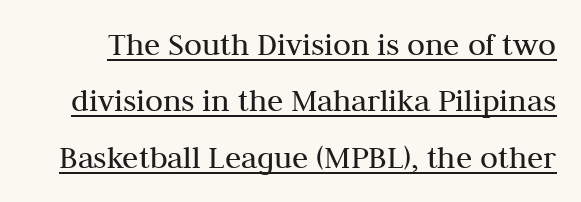
The image shows 33 px regular-weight serif type, upright; set line spacing 1.71x, normal letter spacing, underlined; medium stroke contrast and a medium x-height.
